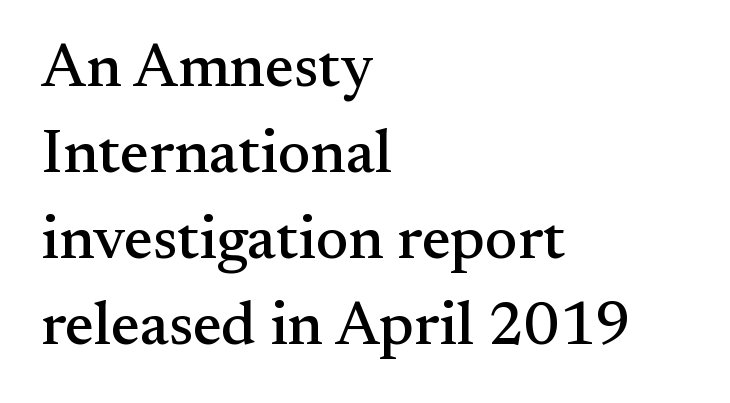
The image shows 61 px serif type, upright; set left-aligned, normal line spacing (1.41x), normal letter spacing, not underlined; medium stroke contrast and a small x-height.
